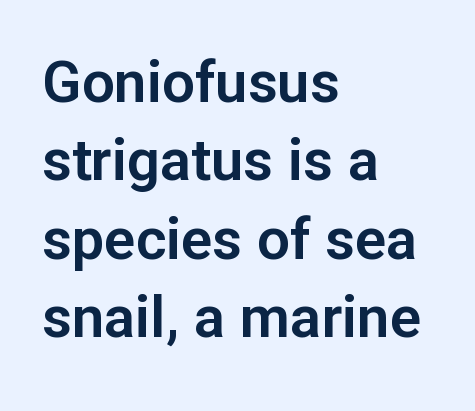
{"serif": "no", "italic": "no", "width": "normal", "stroke_contrast": "low", "x_height": "medium", "monospaced": "no", "underline": "no", "align": "left", "line_spacing": "normal", "line_spacing_ratio": 1.35, "letter_spacing": "normal", "letter_spacing_em": 0.0, "glyph_px": 58}
